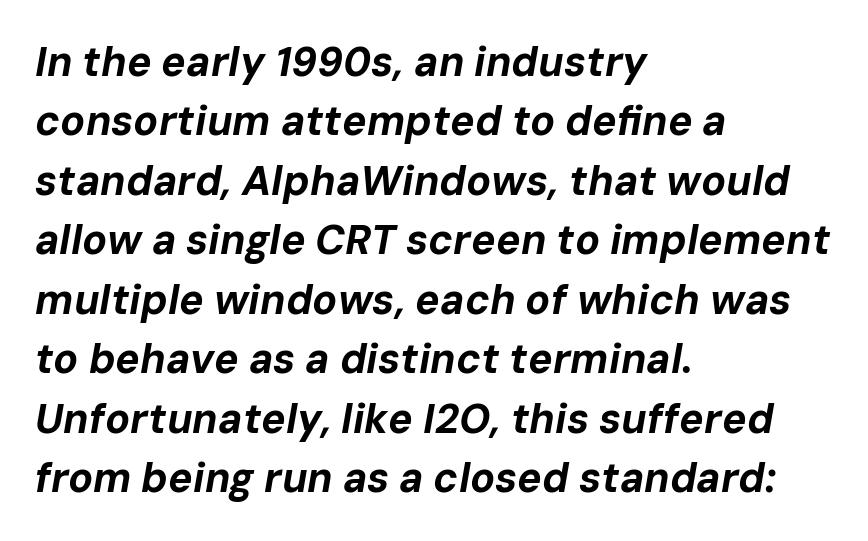
Q: Is the text bold? A: Yes.
Q: Is the text italic (slanted)? A: Yes, it leans right by about 10 degrees.
Q: Is the text underlined? A: No.
Q: How is the paragraph aligned? A: Left-aligned.
Q: Is the spacing between letters normal or unusually wide? A: Normal.
Q: Is the spacing between lines tight, normal or loose? A: Normal.
Q: Width (condensed, normal, or wide)? A: Normal.
Q: Stroke contrast? A: Low.
Q: x-height? A: Medium.
Q: Monospaced? A: No.
